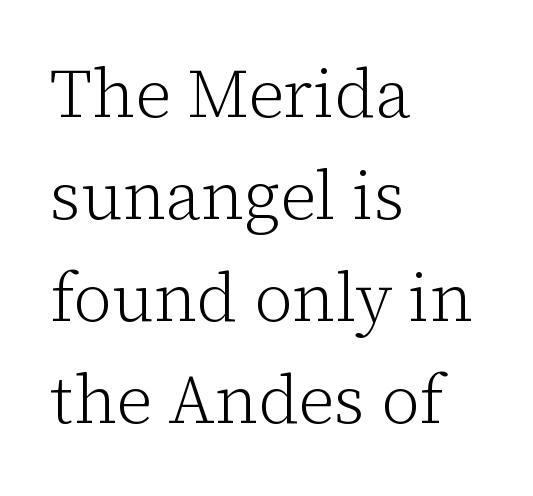
{"serif": "yes", "italic": "no", "bold": "no", "weight": "light", "width": "normal", "stroke_contrast": "low", "x_height": "medium", "monospaced": "no", "underline": "no", "align": "left", "line_spacing": "normal", "line_spacing_ratio": 1.5, "letter_spacing": "normal", "letter_spacing_em": 0.0, "glyph_px": 68}
